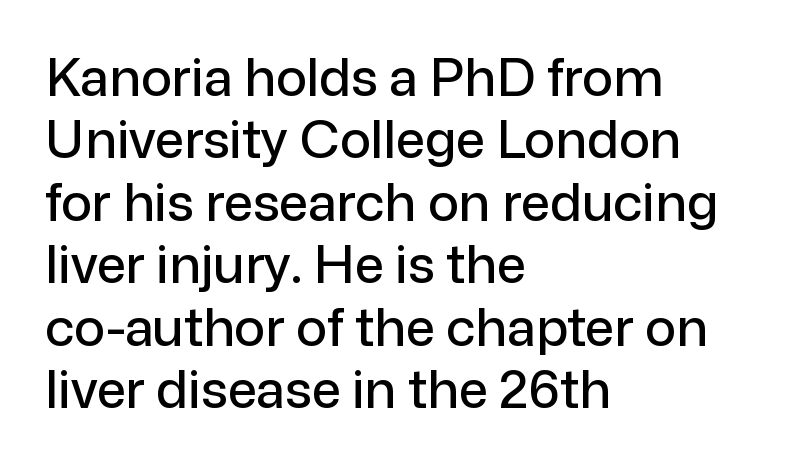
The image shows 52 px sans-serif type, upright; set left-aligned, line spacing 1.2x, normal letter spacing, not underlined; low stroke contrast and a medium x-height.
